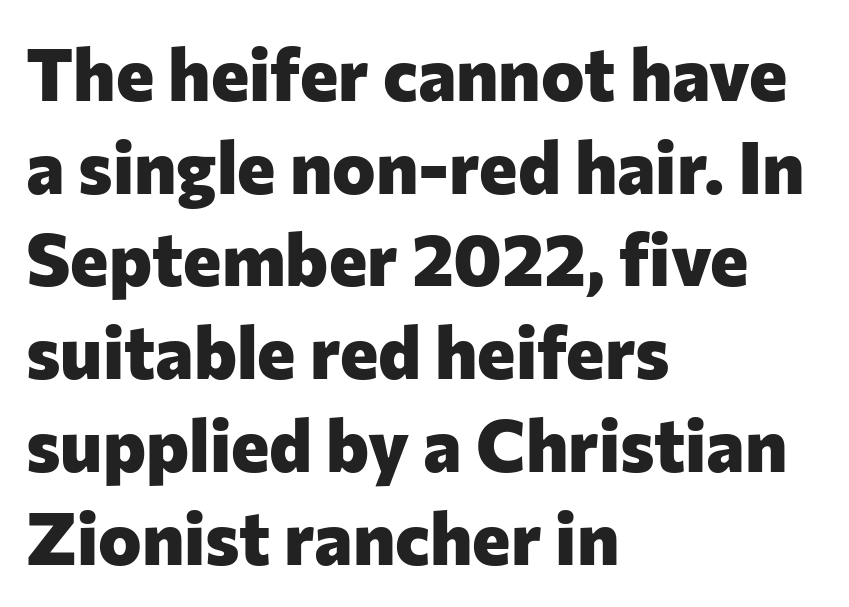
The image shows 73 px heavy sans-serif type, upright; set left-aligned, normal line spacing (1.27x), normal letter spacing, not underlined; low stroke contrast and a medium x-height.
